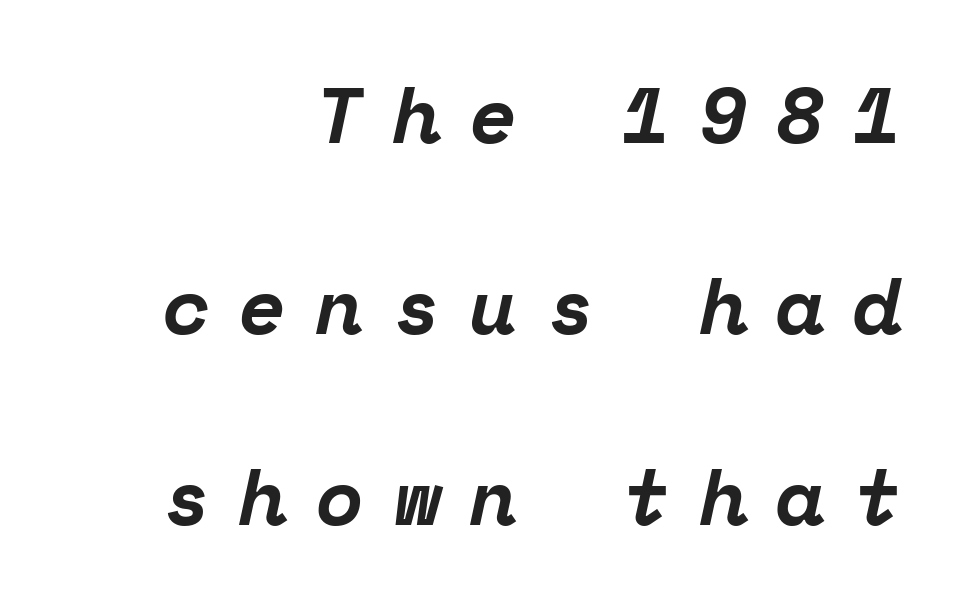
Monospaced: the letters line up in strict vertical columns. Which margin do the lines hug? The right one — the left edge is uneven. Letterform terminals end in serifs throughout the passage. Clear beneath every line of the passage.
